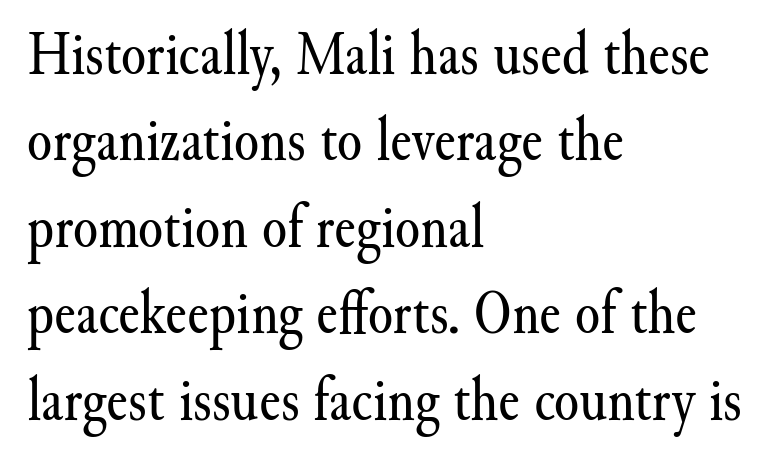
{"serif": "yes", "italic": "no", "bold": "no", "weight": "regular", "width": "normal", "stroke_contrast": "medium", "x_height": "small", "monospaced": "no", "underline": "no", "align": "left", "line_spacing": "normal", "line_spacing_ratio": 1.35, "letter_spacing": "normal", "letter_spacing_em": 0.0, "glyph_px": 64}
